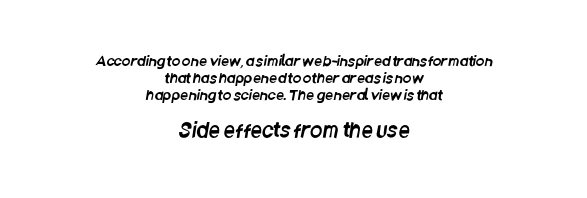
Line starts and ends both wander, symmetrically. Between one letter and the next there's only the usual sliver of space. Check under the words: just untouched page. The face used here appears at its bigger size in the lower chunk.
